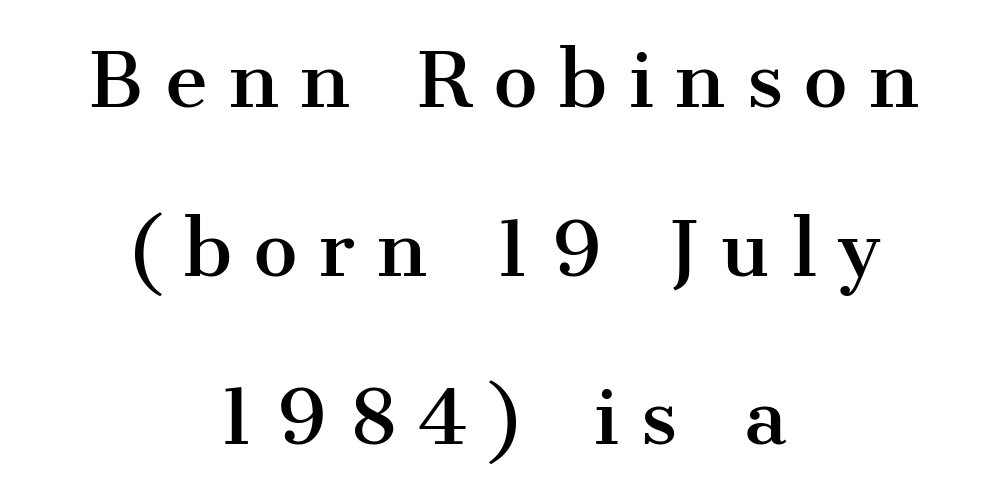
Q: Is the text italic (slanted)? A: No, it is upright.
Q: Is the typeface a serif or a sans-serif typeface? A: Serif.
Q: Is the text underlined? A: No.
Q: How is the paragraph aligned? A: Centered.
Q: Is the spacing between letters normal or unusually wide? A: Unusually wide.
Q: Is the spacing between lines tight, normal or loose? A: Loose.
Q: Width (condensed, normal, or wide)? A: Normal.
Q: Stroke contrast? A: Medium.
Q: x-height? A: Medium.
Q: Monospaced? A: No.
